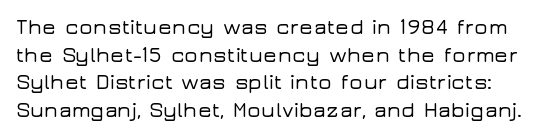
{"italic": "no", "underline": "no", "line_spacing": "normal", "line_spacing_ratio": 1.31, "letter_spacing": "normal", "letter_spacing_em": 0.0, "glyph_px": 21}
